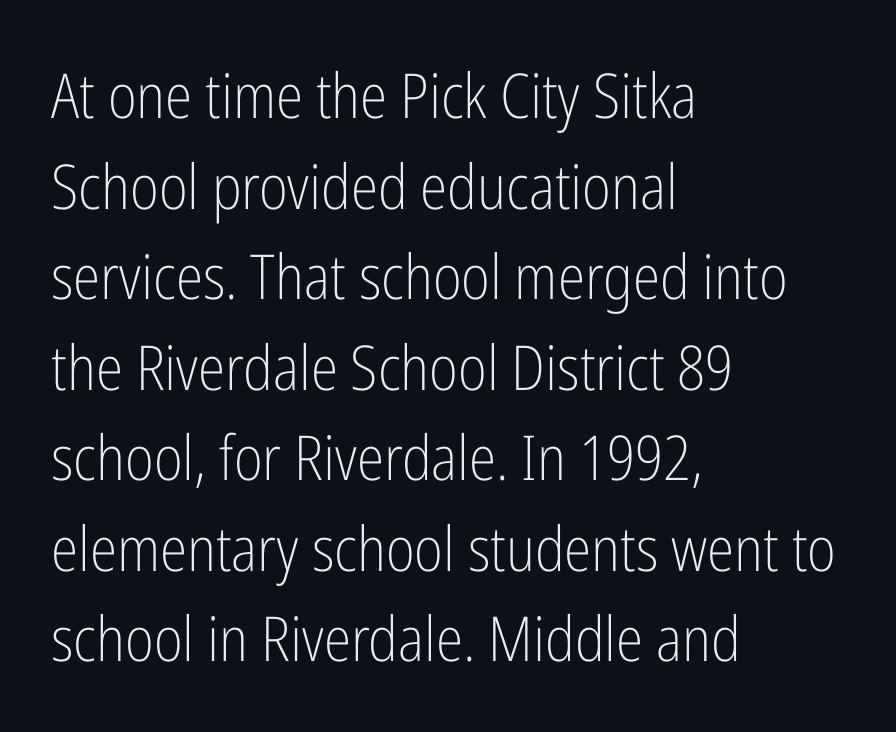
{"serif": "no", "italic": "no", "bold": "no", "weight": "light", "width": "condensed", "stroke_contrast": "low", "x_height": "medium", "monospaced": "no", "underline": "no", "align": "left", "line_spacing": "normal", "line_spacing_ratio": 1.46, "letter_spacing": "normal", "letter_spacing_em": 0.0, "glyph_px": 62}
